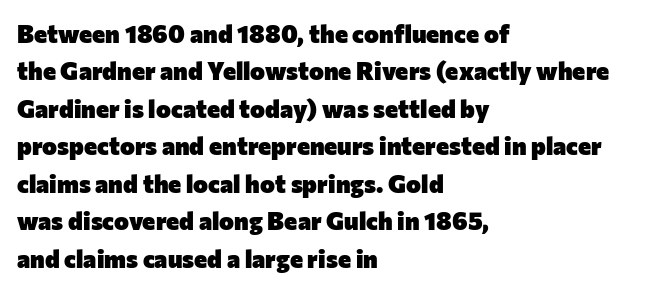
{"italic": "no", "bold": "yes", "underline": "no", "align": "left", "line_spacing": "normal", "line_spacing_ratio": 1.5, "letter_spacing": "normal", "letter_spacing_em": 0.0, "glyph_px": 25}
